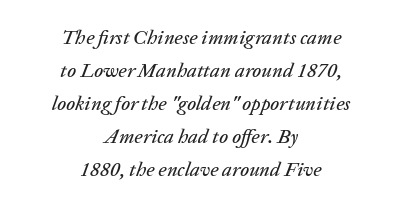
Q: Is the text italic (slanted)? A: Yes, it leans right by about 20 degrees.
Q: Is the text underlined? A: No.
Q: How is the paragraph aligned? A: Centered.
Q: Is the spacing between letters normal or unusually wide? A: Normal.
Q: Is the spacing between lines tight, normal or loose? A: Normal.
